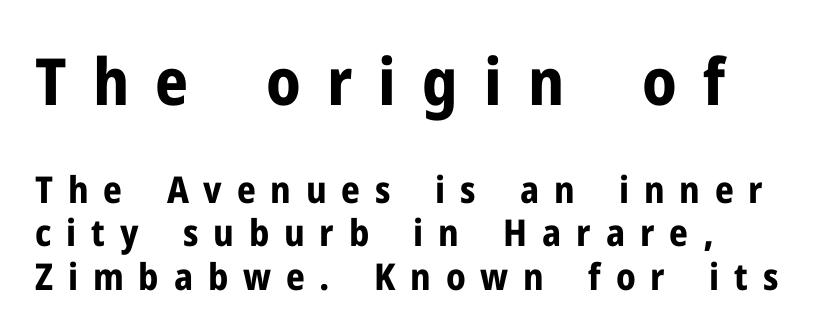
{"serif": "no", "italic": "no", "bold": "yes", "weight": "bold", "width": "normal", "stroke_contrast": "low", "x_height": "medium", "monospaced": "no", "underline": "no", "align": "left", "line_spacing_ratio": 1.17, "letter_spacing": "wide", "letter_spacing_em": 0.4, "larger_block": "first", "size_ratio": 1.76, "glyph_px": 65}
